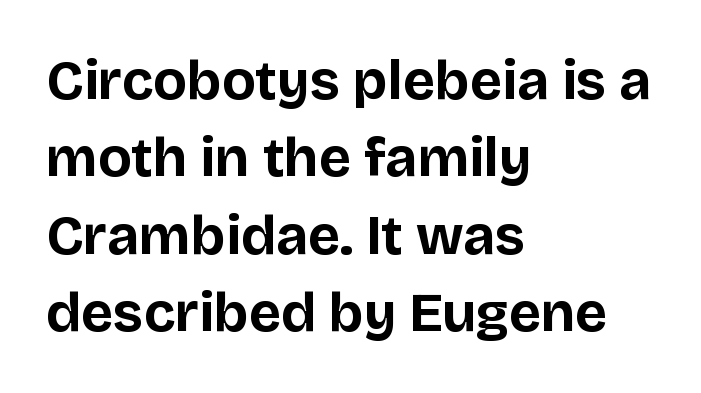
{"serif": "no", "italic": "no", "bold": "yes", "weight": "bold", "width": "normal", "stroke_contrast": "low", "x_height": "large", "monospaced": "no", "underline": "no", "align": "left", "line_spacing": "normal", "line_spacing_ratio": 1.38, "letter_spacing": "normal", "letter_spacing_em": 0.0, "glyph_px": 56}
